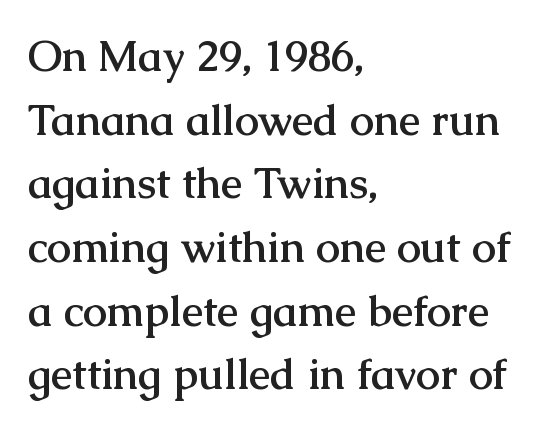
The words here are not underlined. Layout note: lines flush left. Character widths vary here, with narrow letters taking less room than wide ones. The glyphs in this specimen are seriffed.
